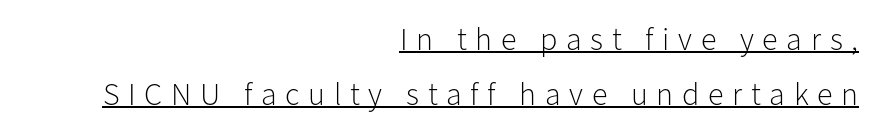
The image shows 32 px light sans-serif type, upright; set right-aligned, line spacing 1.72x, unusually wide letter spacing (+0.27 em), underlined; low stroke contrast and a medium x-height.
